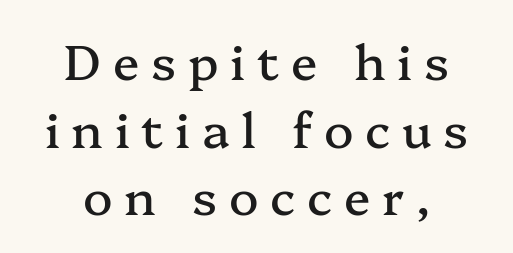
Q: Is the text italic (slanted)? A: No, it is upright.
Q: Is the typeface a serif or a sans-serif typeface? A: Serif.
Q: Is the text underlined? A: No.
Q: How is the paragraph aligned? A: Centered.
Q: Is the spacing between letters normal or unusually wide? A: Unusually wide.
Q: Is the spacing between lines tight, normal or loose? A: Normal.
Q: Width (condensed, normal, or wide)? A: Normal.
Q: Stroke contrast? A: Medium.
Q: x-height? A: Medium.
Q: Monospaced? A: No.
